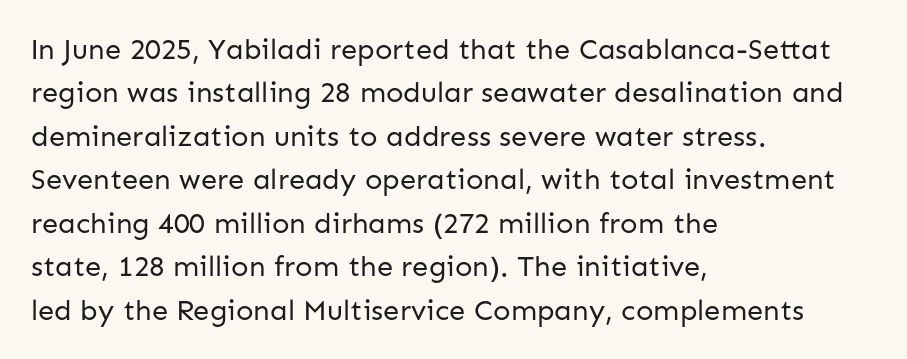
The image shows 29 px regular-weight sans-serif type, upright; set left-aligned, normal line spacing (1.5x), normal letter spacing, not underlined; low stroke contrast and a medium x-height.
